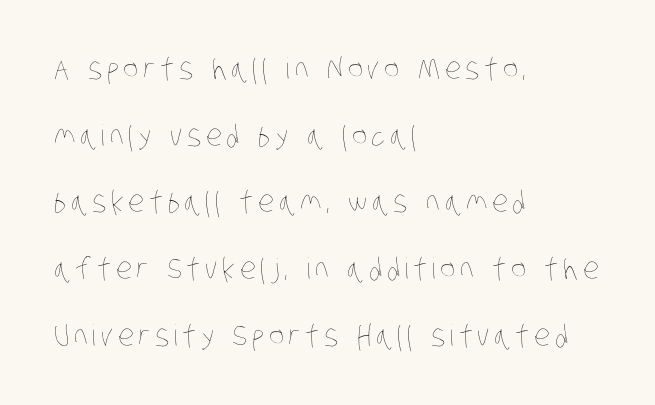
All the whitespace from short lines collects on the right. The weight tops out at a normal text grade. The space directly below the letters is spotless. A typesetter would call this proportional, since set widths differ per character. Interline gaps are noticeably wide in this sample.
